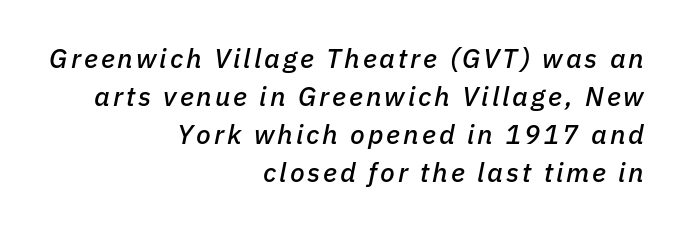
Q: Is the text italic (slanted)? A: Yes, it leans right by about 11 degrees.
Q: Is the text underlined? A: No.
Q: How is the paragraph aligned? A: Right-aligned.
Q: Is the spacing between lines tight, normal or loose? A: Normal.
